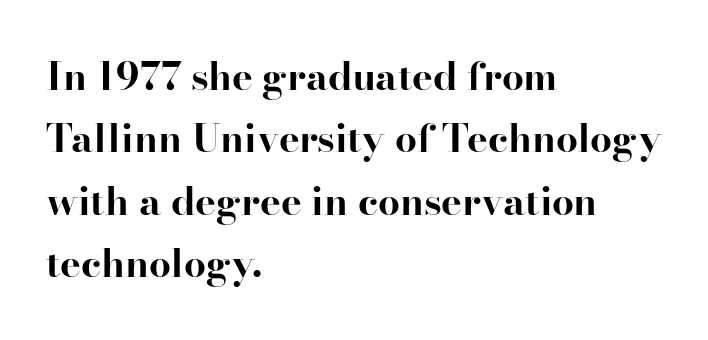
The image shows 39 px bold serif type, upright; set left-aligned, normal line spacing (1.6x), normal letter spacing, not underlined; high stroke contrast and a small x-height.
